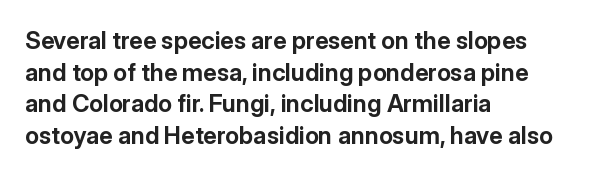
Q: Is the text bold? A: Yes.
Q: Is the text italic (slanted)? A: No, it is upright.
Q: Is the text underlined? A: No.
Q: How is the paragraph aligned? A: Left-aligned.
Q: Is the spacing between letters normal or unusually wide? A: Normal.
Q: Is the spacing between lines tight, normal or loose? A: Normal.
